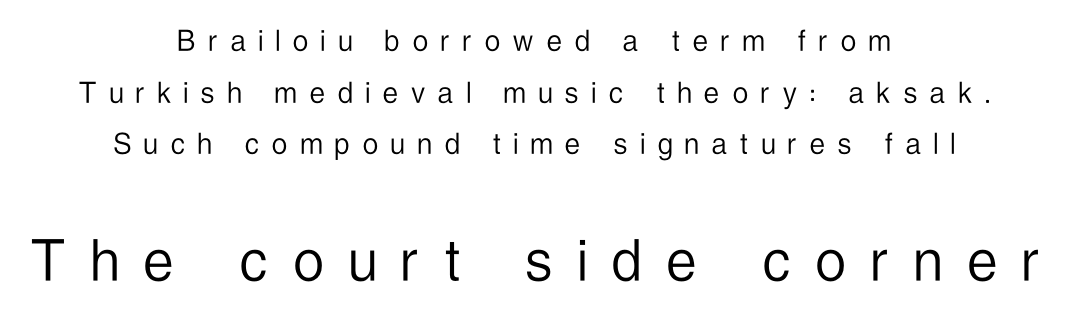
The image shows 67 px light, condensed sans-serif type, upright; set centered, normal line spacing (1.52x), unusually wide letter spacing (+0.39 em), not underlined; the second (bottom) block is 1.97x larger; low stroke contrast and a medium x-height.
